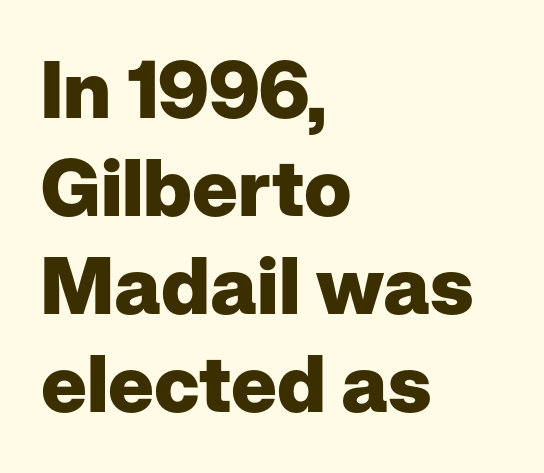
Examine the stroke ends and you'll find no serifs. Strong, thick strokes mark this as bold type. The face used here is rendered with its standard letterfit. Quick note: underline off. Does the lettering tilt? It doesn't — this is upright.
